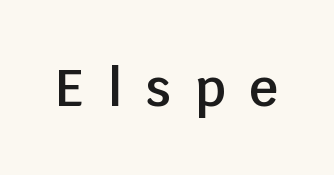
Q: Is the text bold? A: Semi-bold.
Q: Is the text italic (slanted)? A: No, it is upright.
Q: Is the typeface a serif or a sans-serif typeface? A: Sans-serif.
Q: Is the text underlined? A: No.
Q: Is the spacing between letters normal or unusually wide? A: Unusually wide.
Q: Width (condensed, normal, or wide)? A: Normal.
Q: Stroke contrast? A: Low.
Q: x-height? A: Large.
Q: Monospaced? A: No.
